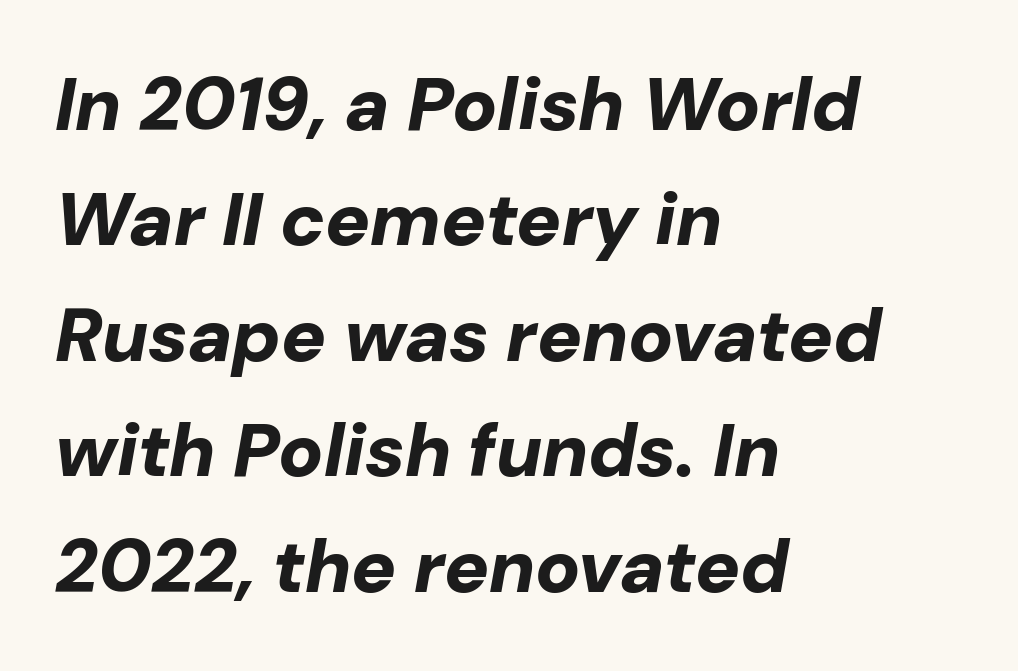
Q: Is the text bold? A: Yes.
Q: Is the text italic (slanted)? A: Yes, it leans right by about 10 degrees.
Q: Is the text underlined? A: No.
Q: How is the paragraph aligned? A: Left-aligned.
Q: Is the spacing between letters normal or unusually wide? A: Normal.
Q: Is the spacing between lines tight, normal or loose? A: Normal.
Q: Width (condensed, normal, or wide)? A: Normal.
Q: Stroke contrast? A: Low.
Q: x-height? A: Medium.
Q: Monospaced? A: No.
